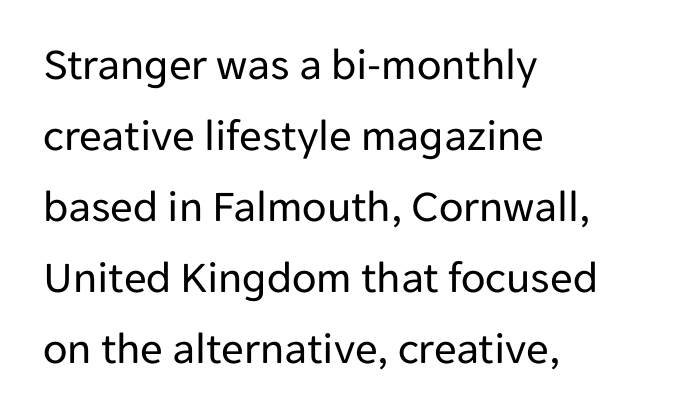
The strokes carry an ordinary text weight at most. Every stem runs plumb, perpendicular to the baseline. This sample keeps an unexceptional amount of space between lines. Does extra space separate the letters? No, they use regular spacing. Is the block centered? No — it sits flush against the left margin. The strip under each line holds only bare page.
